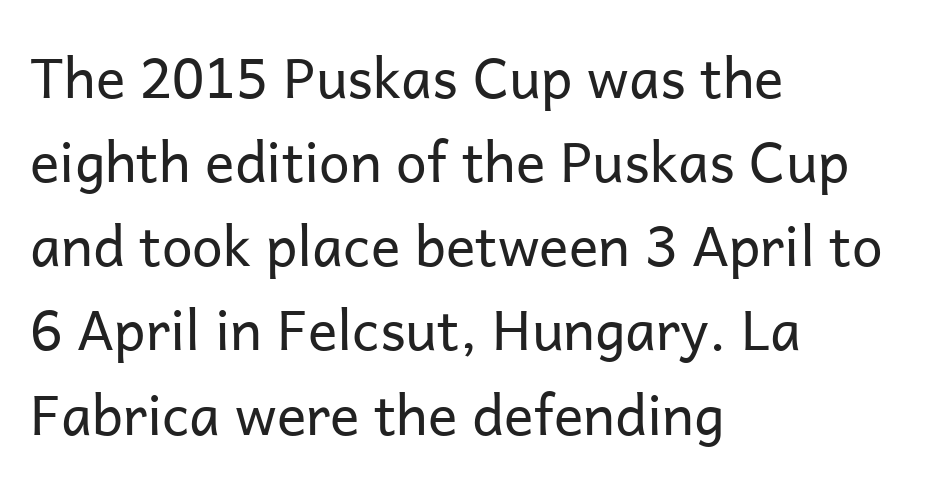
Students, observe: this is what conventionally led text looks like. What stands out about the letter spacing? Nothing — it is the standard amount. Proportional: the letters do not fall into vertical columns. The type family on display is of the sans-serif kind. Glance below the letters and you will spot only blank space.
